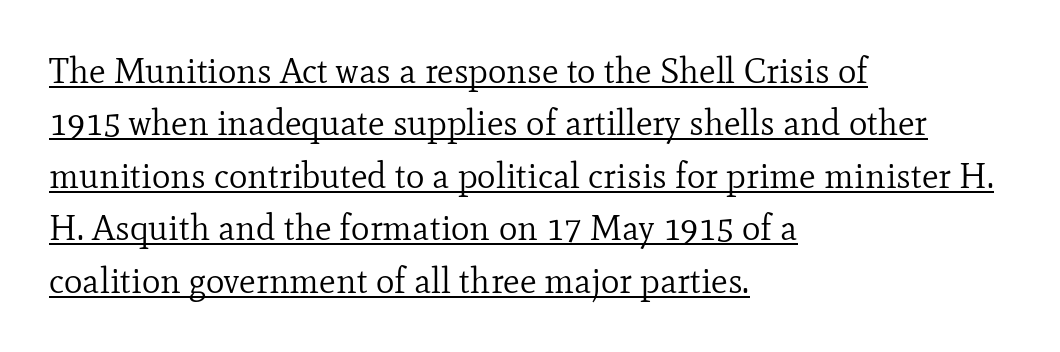
The image shows 35 px regular-weight serif type, upright; set left-aligned, normal line spacing (1.5x), normal letter spacing, underlined; low stroke contrast and a small x-height.
